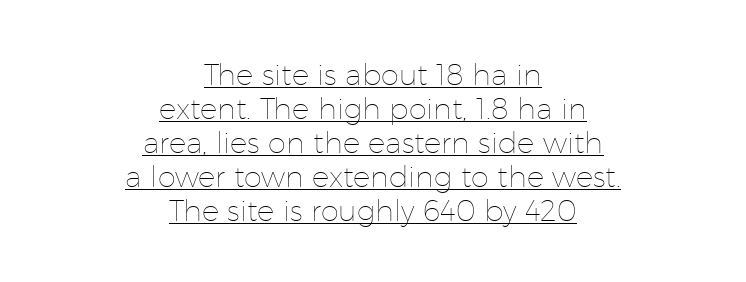
{"italic": "no", "bold": "no", "weight": "thin", "width": "normal", "stroke_contrast": "low", "x_height": "medium", "monospaced": "no", "underline": "yes", "align": "center", "line_spacing_ratio": 1.17, "letter_spacing": "normal", "letter_spacing_em": 0.0, "glyph_px": 29}
